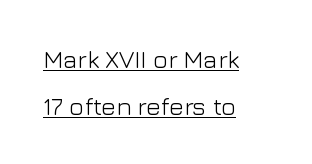
Q: Is the text bold? A: No.
Q: Is the text italic (slanted)? A: No, it is upright.
Q: Is the text underlined? A: Yes.
Q: How is the paragraph aligned? A: Left-aligned.
Q: Is the spacing between letters normal or unusually wide? A: Normal.
